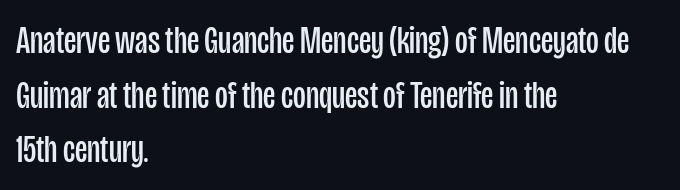
The image shows 39 px regular-weight, condensed sans-serif type, upright; set left-aligned, normal line spacing (1.4x), normal letter spacing, not underlined; low stroke contrast and a large x-height.
